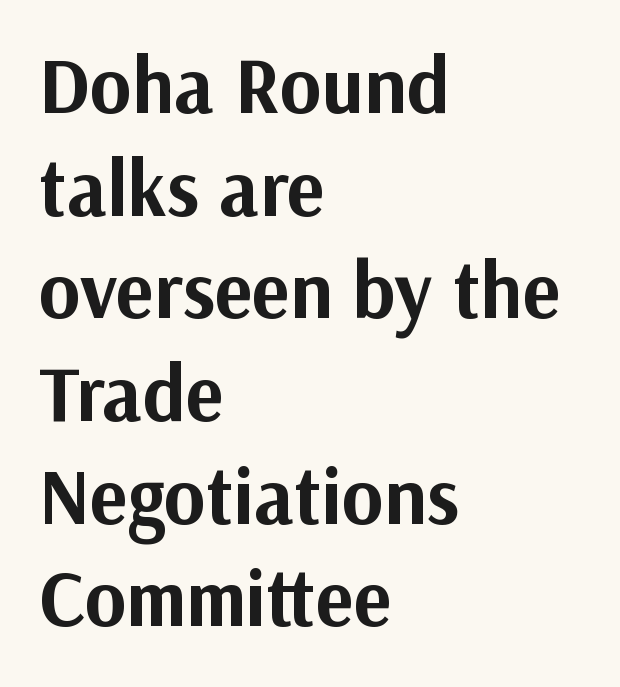
Spacing verdict: proportional, widths tailored to each character. Lines of text with bare space underneath. A typesetter would call this zero additional tracking. Horizontal bands of white between lines are of average thickness. Do the letters lean? They stand straight. The paragraph has a hard left edge and a soft right edge.
